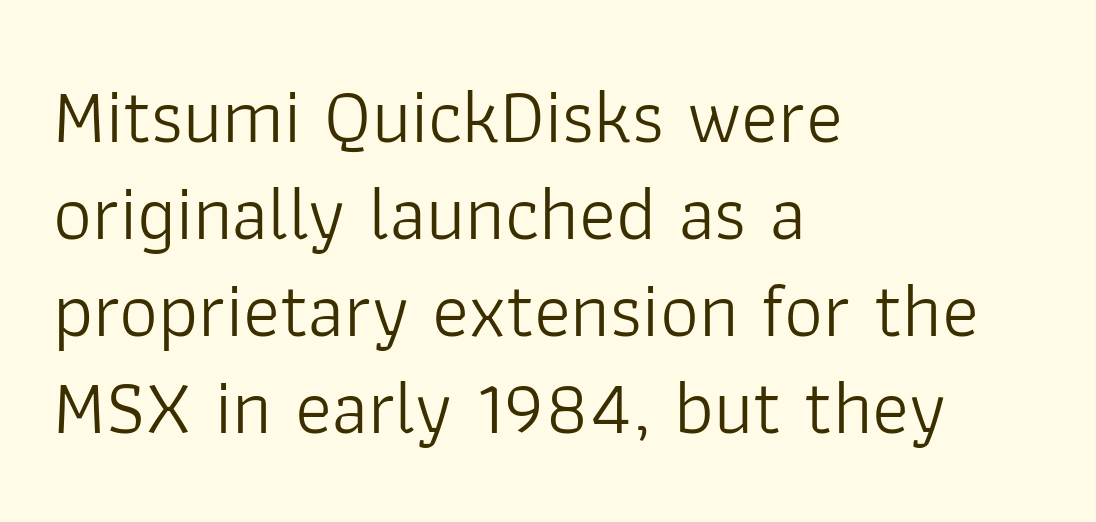
Vertical spacing — default. You could not count columns in this text — the font is proportionally spaced. You can tell it's not italic because the verticals are truly vertical. Descenders are the only things crossing below the line. This reads as an unemphasized weight, regular at the heaviest. Line starts are locked; line ends wander.
